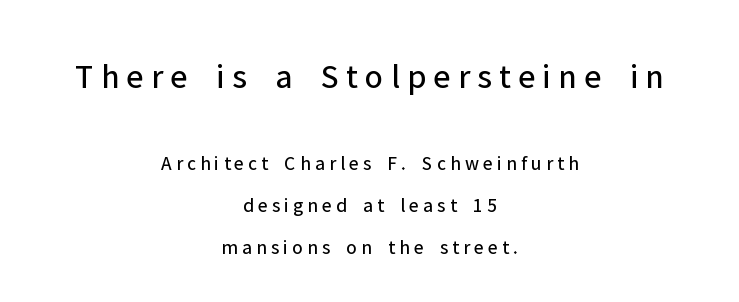
The image shows 35 px regular-weight sans-serif type, upright; set centered, loose line spacing (2.1x), unusually wide letter spacing (+0.21 em), not underlined; the first (top) block is 1.75x larger; low stroke contrast and a medium x-height.
